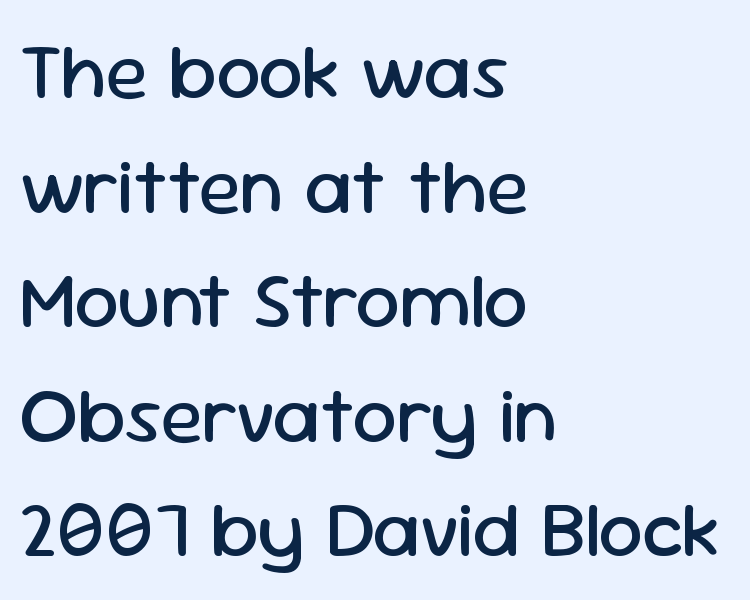
The image shows 79 px regular-weight sans-serif type, upright; set left-aligned, normal line spacing (1.45x), normal letter spacing, not underlined; low stroke contrast and a medium x-height.
